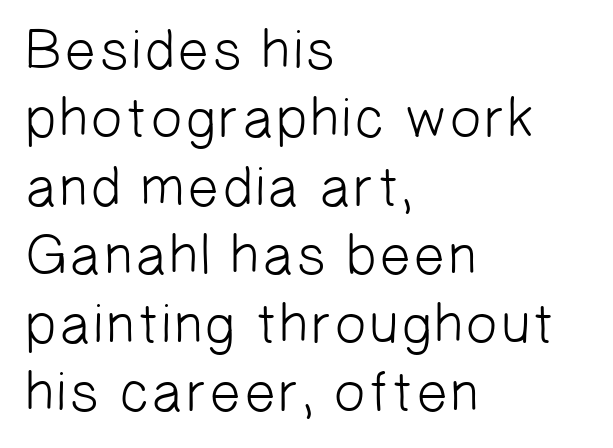
Q: Is the text bold? A: No.
Q: Is the typeface a serif or a sans-serif typeface? A: Sans-serif.
Q: Is the text underlined? A: No.
Q: How is the paragraph aligned? A: Left-aligned.
Q: Is the spacing between letters normal or unusually wide? A: Normal.
Q: Width (condensed, normal, or wide)? A: Normal.
Q: Stroke contrast? A: Low.
Q: x-height? A: Medium.
Q: Monospaced? A: No.
